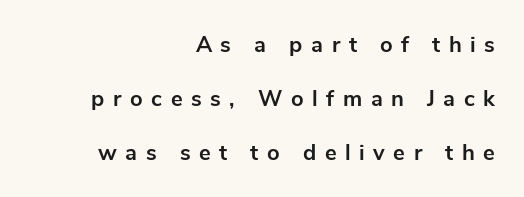
Emphasis by weight is at full strength: bold. This is roman type, the default non-slanted kind. Compared with a flush-left layout, this one pins lines to the opposite, right side. Underline: absent. How would I describe the line gaps? Wide and relaxed.
